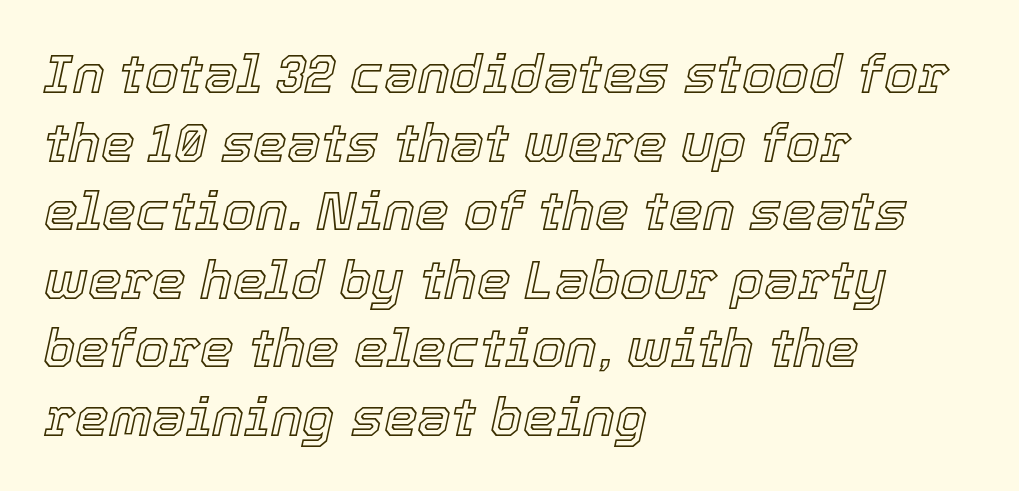
The image shows 54 px text type, italic (leaning right); set left-aligned, normal line spacing (1.27x), normal letter spacing, not underlined; a medium x-height.
